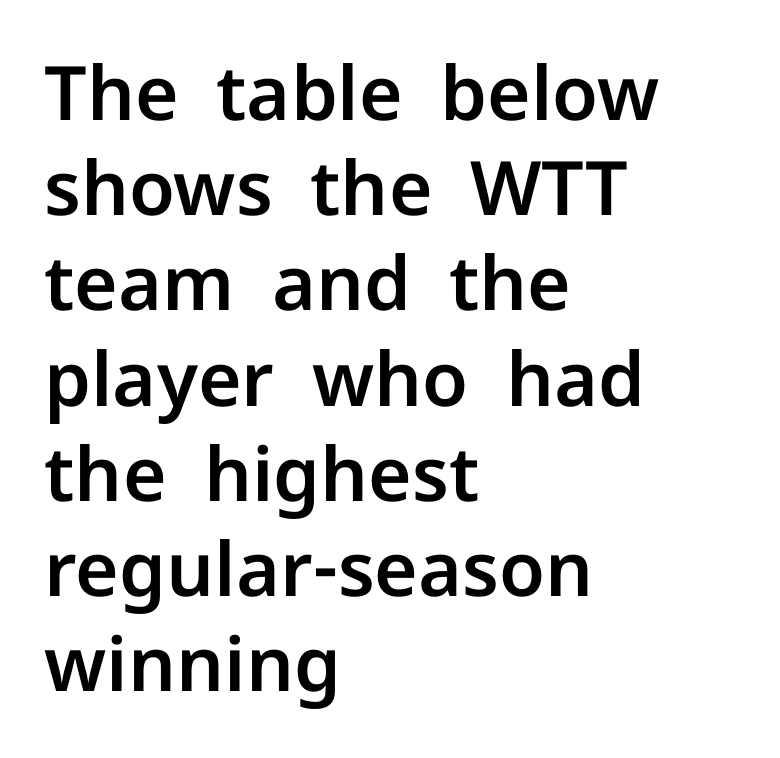
{"serif": "no", "italic": "no", "width": "normal", "stroke_contrast": "low", "x_height": "medium", "monospaced": "no", "underline": "no", "align": "left", "line_spacing": "normal", "line_spacing_ratio": 1.27, "letter_spacing": "normal", "letter_spacing_em": 0.0, "glyph_px": 75}
